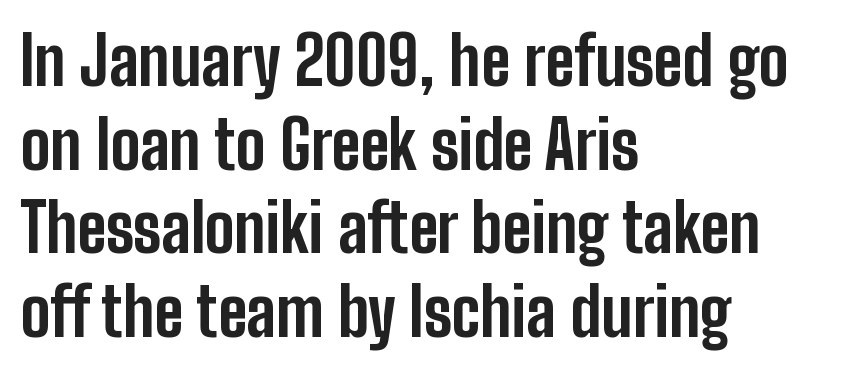
{"serif": "no", "italic": "no", "bold": "yes", "weight": "bold", "width": "condensed", "stroke_contrast": "low", "x_height": "medium", "monospaced": "no", "underline": "no", "align": "left", "line_spacing": "normal", "line_spacing_ratio": 1.25, "letter_spacing": "normal", "letter_spacing_em": 0.0, "glyph_px": 67}
